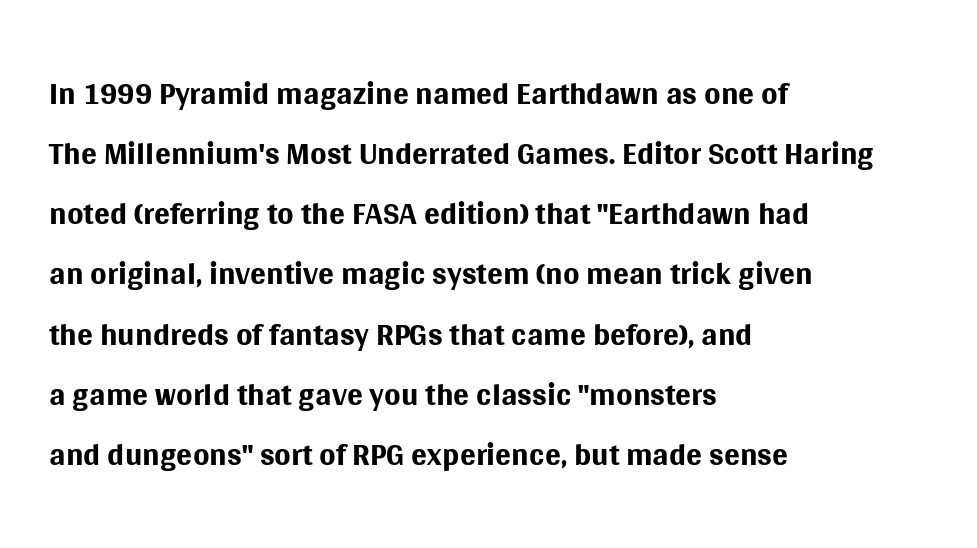
The lettering stays uniformly vertical, giving the passage a roman look. A sans-serif font was chosen for this passage. The weight tops out at a normal text grade. Normally led — the rows are evenly, conventionally spaced. The string is rendered with underlining switched off. Spacing verdict: proportional, widths tailored to each character.
